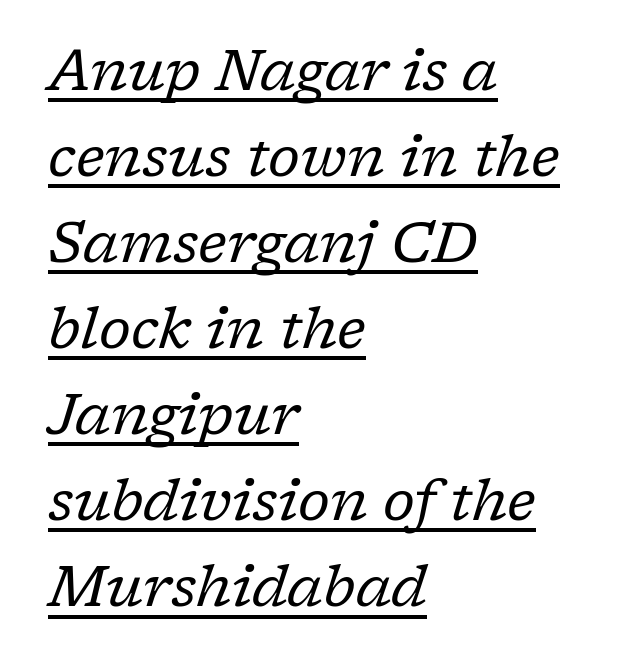
You can tell it's italic because the verticals aren't actually vertical. Unlike a clean sans, this face finishes its strokes with serifs. The strokes carry an ordinary text weight at most. Caption: lettering with a line underneath.
